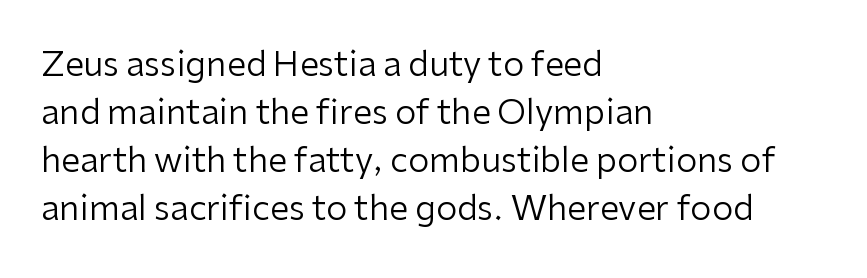
Q: Is the text bold? A: No.
Q: Is the text italic (slanted)? A: No, it is upright.
Q: Is the typeface a serif or a sans-serif typeface? A: Sans-serif.
Q: Is the text underlined? A: No.
Q: How is the paragraph aligned? A: Left-aligned.
Q: Is the spacing between letters normal or unusually wide? A: Normal.
Q: Is the spacing between lines tight, normal or loose? A: Normal.
Q: Width (condensed, normal, or wide)? A: Normal.
Q: Stroke contrast? A: Low.
Q: x-height? A: Medium.
Q: Monospaced? A: No.
